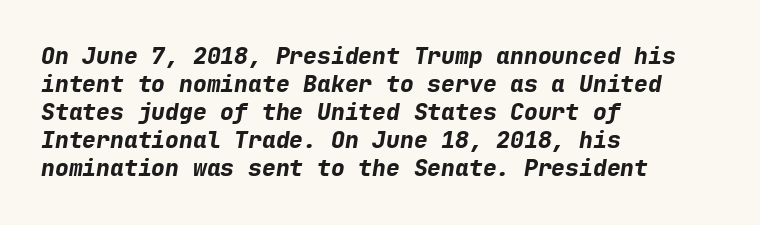
{"italic": "yes", "lean": "right", "slant_degrees": 9, "bold": "yes", "underline": "no", "align": "left", "line_spacing_ratio": 1.22, "letter_spacing": "normal", "letter_spacing_em": 0.0, "glyph_px": 23}
